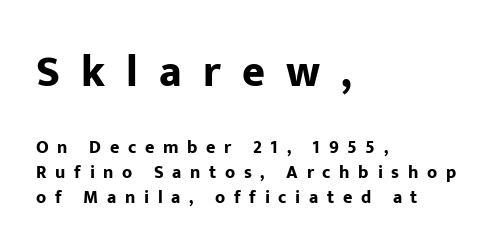
{"serif": "no", "italic": "no", "bold": "yes", "weight": "bold", "width": "normal", "stroke_contrast": "low", "x_height": "medium", "monospaced": "no", "underline": "no", "align": "left", "line_spacing": "normal", "line_spacing_ratio": 1.38, "letter_spacing": "wide", "letter_spacing_em": 0.48, "larger_block": "first", "size_ratio": 2.44, "glyph_px": 44}
